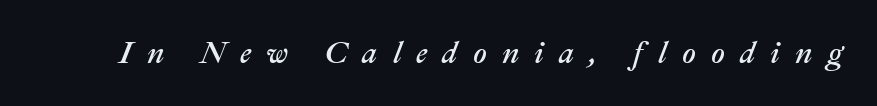
The image shows 30 px text type, italic (leaning right); set unusually wide letter spacing (+0.5 em), not underlined; medium stroke contrast and a medium x-height.
